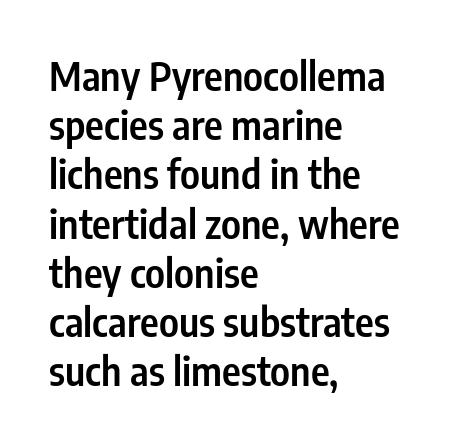
Style check: upright. Short and long lines alike share a common starting point at left. No word sits above an underline. Are there feet on the stems? There aren't — it's a sans.
